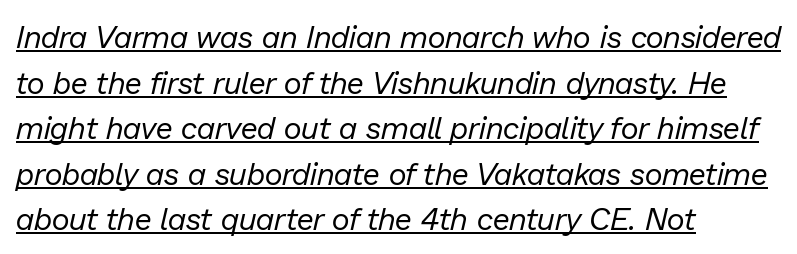
{"italic": "yes", "lean": "right", "slant_degrees": 13, "bold": "no", "weight": "regular", "width": "normal", "stroke_contrast": "low", "x_height": "medium", "monospaced": "no", "underline": "yes", "align": "left", "line_spacing": "normal", "line_spacing_ratio": 1.47, "letter_spacing": "normal", "letter_spacing_em": 0.0, "glyph_px": 31}
